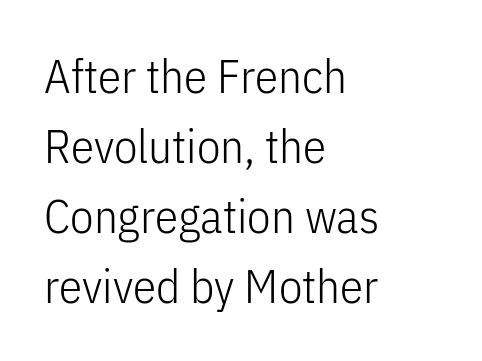
Stroke thickness stays within the range of a standard reading face or lighter. Quick note: not italic, upright. Every row of glyphs begins at an identical x-position on the left. Compared with typical body copy, the letter spacing here is the same. This sample uses a sans-serif face. The strip under each line holds only bare page.
